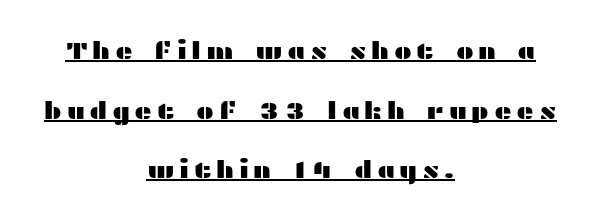
Q: Is the text italic (slanted)? A: No, it is upright.
Q: Is the text underlined? A: Yes.
Q: How is the paragraph aligned? A: Centered.
Q: Is the spacing between lines tight, normal or loose? A: Loose.
